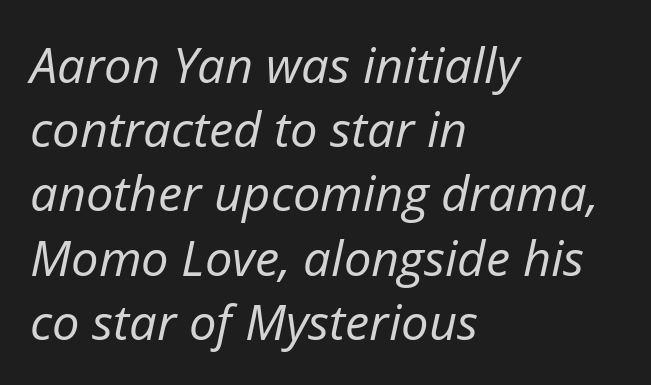
Q: Is the text bold? A: No.
Q: Is the text italic (slanted)? A: Yes, it leans right by about 12 degrees.
Q: Is the text underlined? A: No.
Q: How is the paragraph aligned? A: Left-aligned.
Q: Is the spacing between letters normal or unusually wide? A: Normal.
Q: Is the spacing between lines tight, normal or loose? A: Normal.
Q: Width (condensed, normal, or wide)? A: Normal.
Q: Stroke contrast? A: Low.
Q: x-height? A: Medium.
Q: Monospaced? A: No.
